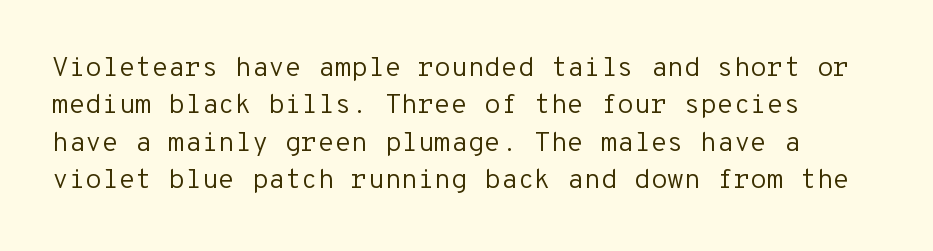
Q: Is the text bold? A: No.
Q: Is the text italic (slanted)? A: No, it is upright.
Q: Is the text underlined? A: No.
Q: Is the spacing between letters normal or unusually wide? A: Normal.
Q: Is the spacing between lines tight, normal or loose? A: Normal.
